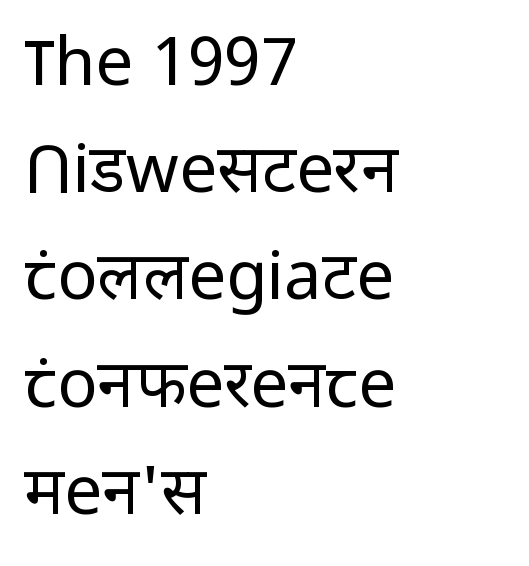
The image shows 67 px regular-weight sans-serif type, upright; set left-aligned, normal line spacing (1.6x), normal letter spacing, not underlined; low stroke contrast and a medium x-height.
